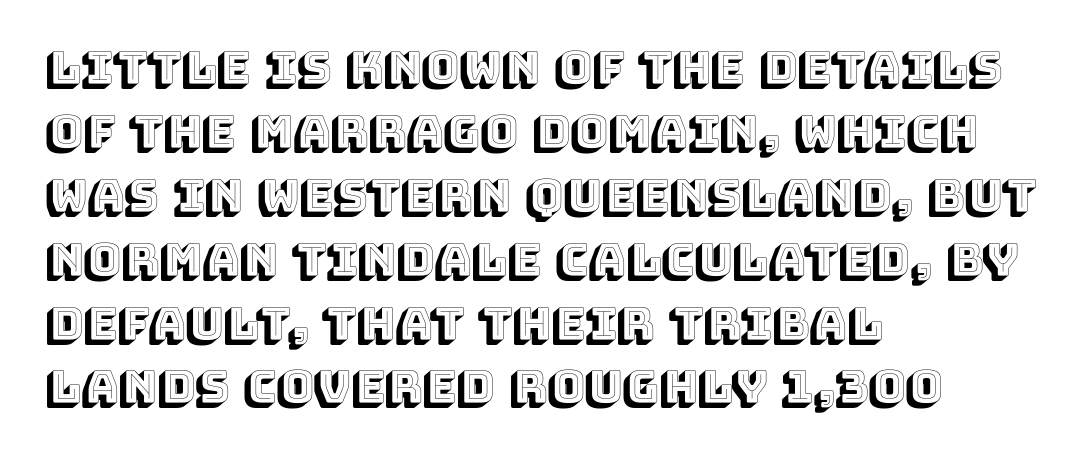
The image shows 45 px text type, upright; set left-aligned, normal line spacing (1.42x), normal letter spacing, not underlined; a large x-height.
